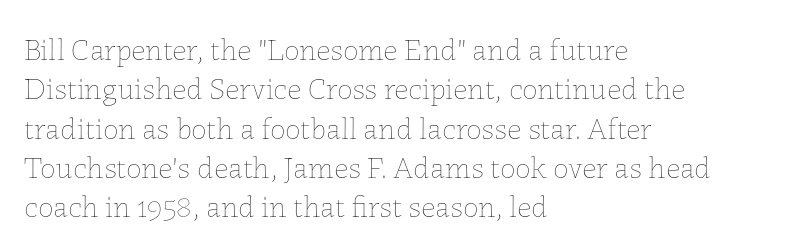
Q: Is the text bold? A: No.
Q: Is the text italic (slanted)? A: No, it is upright.
Q: Is the text underlined? A: No.
Q: How is the paragraph aligned? A: Left-aligned.
Q: Is the spacing between letters normal or unusually wide? A: Normal.
Q: Is the spacing between lines tight, normal or loose? A: Normal.
Q: Width (condensed, normal, or wide)? A: Normal.
Q: Stroke contrast? A: Low.
Q: x-height? A: Medium.
Q: Monospaced? A: No.
